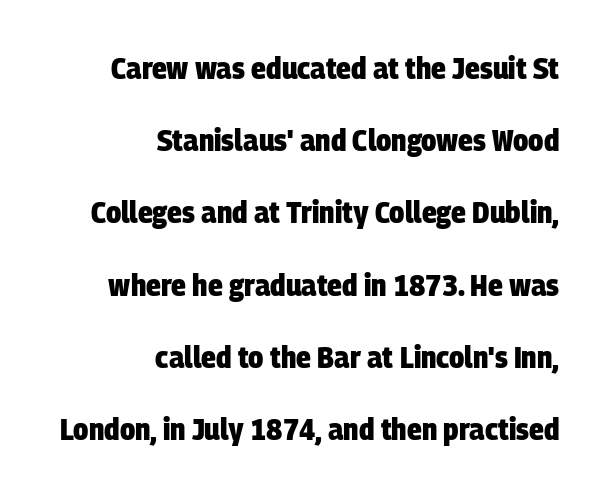
Q: Is the text bold? A: Yes.
Q: Is the typeface a serif or a sans-serif typeface? A: Sans-serif.
Q: Is the text underlined? A: No.
Q: How is the paragraph aligned? A: Right-aligned.
Q: Is the spacing between letters normal or unusually wide? A: Normal.
Q: Is the spacing between lines tight, normal or loose? A: Loose.
Q: Width (condensed, normal, or wide)? A: Condensed.
Q: Stroke contrast? A: Low.
Q: x-height? A: Large.
Q: Monospaced? A: No.
